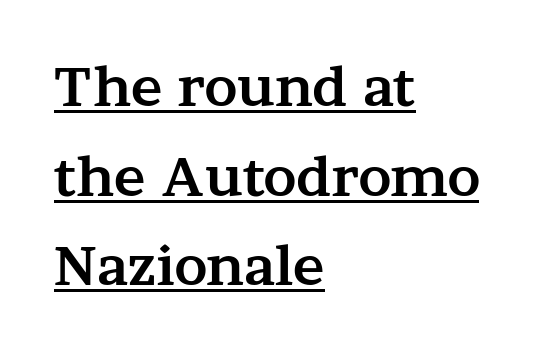
The words here are underlined. Leading matches the norm, producing a regular column. The letters advance in unequal steps, a hallmark of proportional type. The letters carry serifs — small finishing strokes at the ends of their stems. Strokes here are thick enough to call this a true bold.
